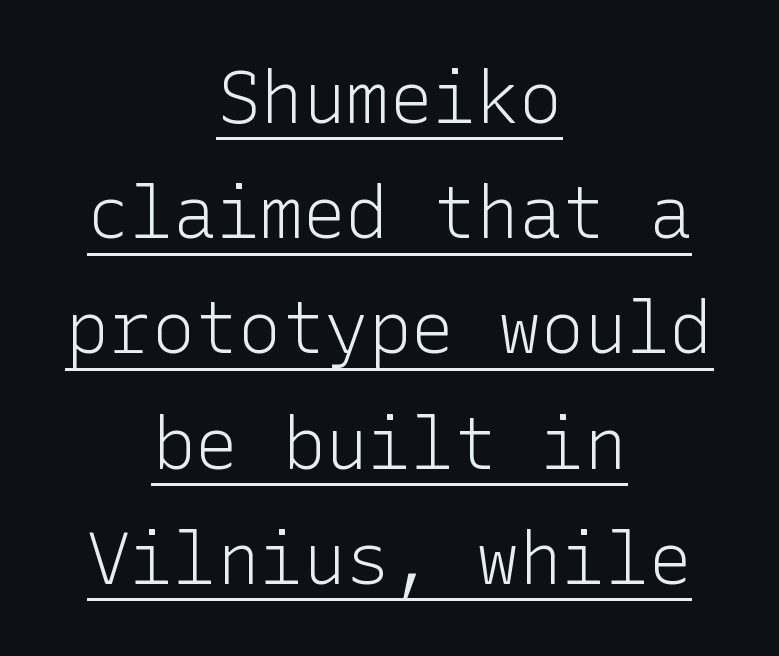
{"serif": "no", "italic": "no", "bold": "no", "weight": "light", "width": "normal", "stroke_contrast": "low", "x_height": "medium", "underline": "yes", "align": "center", "line_spacing": "normal", "line_spacing_ratio": 1.6, "letter_spacing": "normal", "letter_spacing_em": 0.0, "glyph_px": 72}
